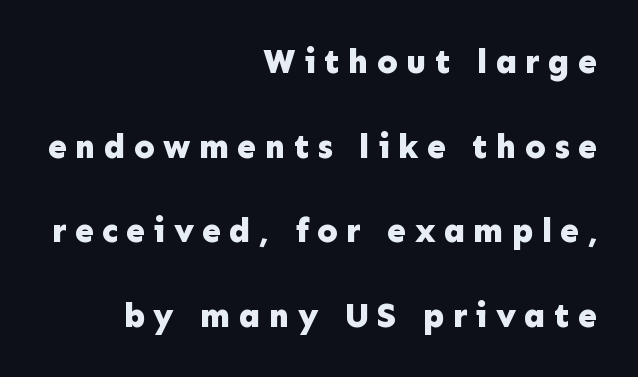
Its strokes are broad and dark, the hallmark of bold type. Every character sits straight up, as roman type does. Does extra space separate the letters? Yes, quite a lot of it. Which margin do the lines hug? The right one — the left edge is uneven. In terms of leading, this rendering errs on the spacious side. A sans-serif font was chosen for this passage.
